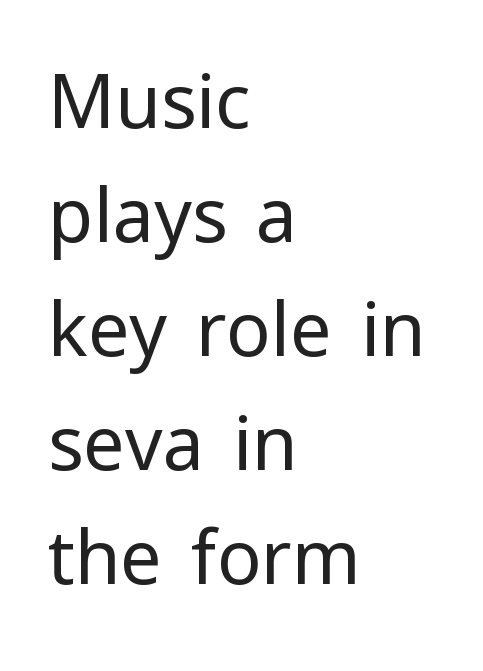
The image shows 74 px regular-weight sans-serif type, upright; set left-aligned, normal line spacing (1.54x), normal letter spacing, not underlined; low stroke contrast and a medium x-height.
